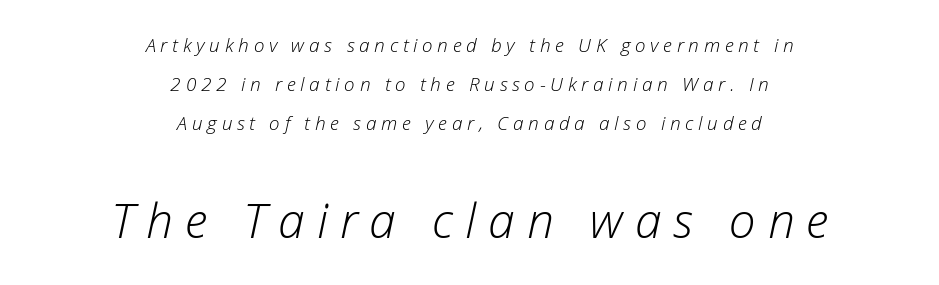
The image shows 48 px light type, italic (leaning right); set centered, loose line spacing (2.05x), unusually wide letter spacing (+0.25 em), not underlined; the second (bottom) block is 2.53x larger; low stroke contrast and a medium x-height.
